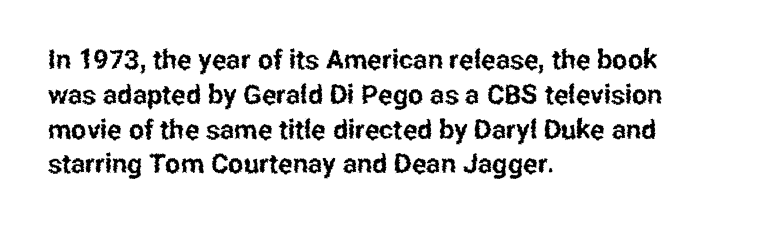
Students, observe: this is what conventionally led text looks like. This sample uses plain, unmodified letter spacing. Nobody drew a line under any word here. The typesetter chose a ragged-right arrangement here. Style check: upright.
